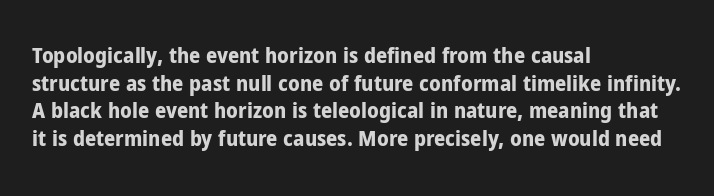
These words are printed bold, with thick strokes throughout. The string is rendered with underlining switched off. What's the leading like? Ordinary, nothing unusual. Tracking value appears to be zero — textbook default spacing. This rendering uses left alignment, leaving the right contour irregular. Every stem runs plumb, perpendicular to the baseline.
